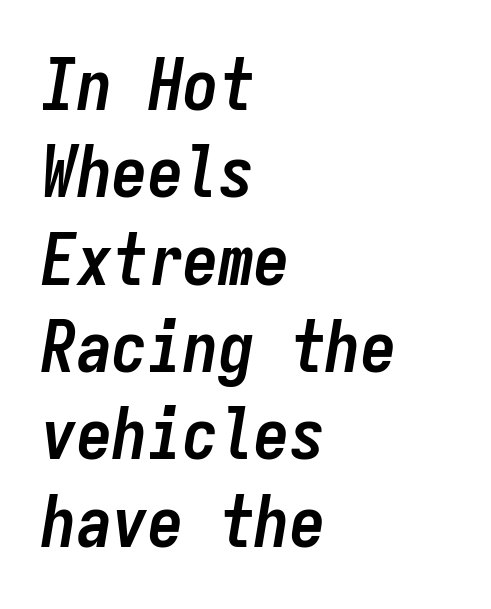
Q: Is the text bold? A: Yes.
Q: Is the text italic (slanted)? A: Yes, it leans right by about 9 degrees.
Q: Is the text underlined? A: No.
Q: How is the paragraph aligned? A: Left-aligned.
Q: Is the spacing between letters normal or unusually wide? A: Normal.
Q: Width (condensed, normal, or wide)? A: Condensed.
Q: Stroke contrast? A: Low.
Q: x-height? A: Medium.
Q: Monospaced? A: Yes.
